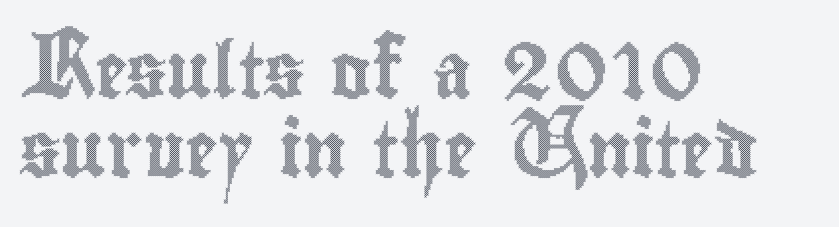
{"italic": "no", "width": "condensed", "x_height": "small", "monospaced": "no", "underline": "no", "align": "left", "line_spacing": "normal", "line_spacing_ratio": 1.44, "letter_spacing": "normal", "letter_spacing_em": 0.0, "glyph_px": 55}
